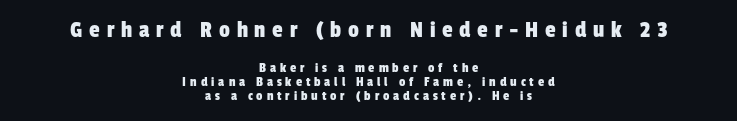
{"underline": "no", "align": "center", "line_spacing": "tight", "line_spacing_ratio": 1.02, "letter_spacing": "wide", "letter_spacing_em": 0.28, "larger_block": "first", "size_ratio": 1.71, "glyph_px": 24}
